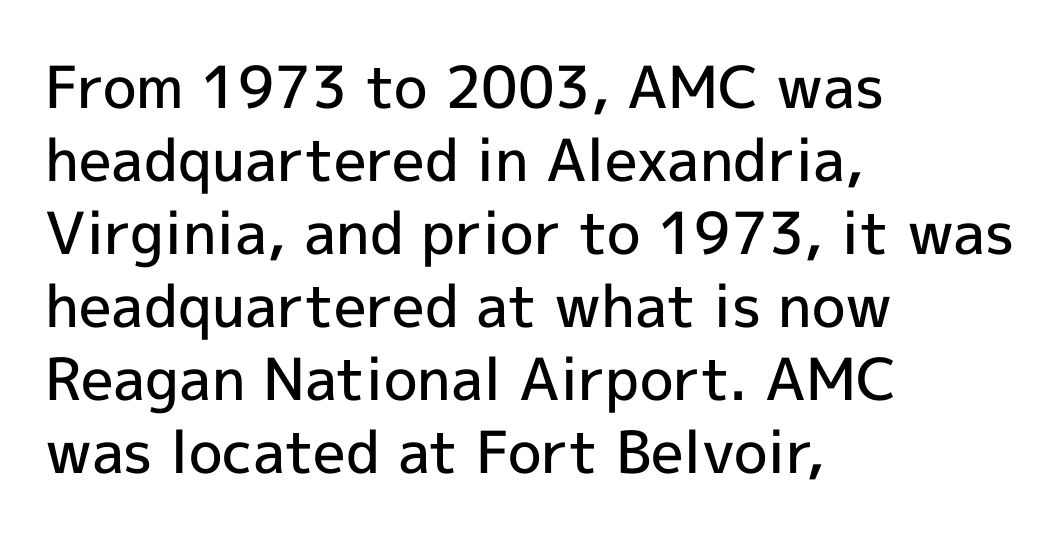
The image shows 58 px semibold sans-serif type, upright; set left-aligned, normal line spacing (1.26x), normal letter spacing, not underlined; a medium x-height.
